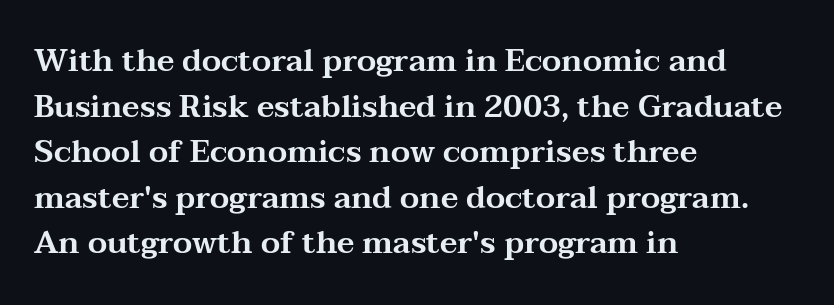
Q: Is the text italic (slanted)? A: No, it is upright.
Q: Is the typeface a serif or a sans-serif typeface? A: Serif.
Q: Is the text underlined? A: No.
Q: How is the paragraph aligned? A: Left-aligned.
Q: Is the spacing between letters normal or unusually wide? A: Normal.
Q: Is the spacing between lines tight, normal or loose? A: Normal.
Q: Width (condensed, normal, or wide)? A: Wide.
Q: Stroke contrast? A: Medium.
Q: x-height? A: Medium.
Q: Monospaced? A: No.
